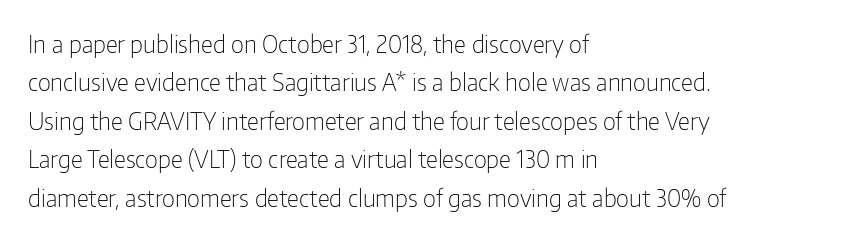
Plain, unruled lines of type. No heavy texture on the line: the type isn't bold. Look at the tracking — it's just the regular setting, nothing added. The axis of the letterforms is exactly vertical. The rows are spaced the way most documents space them.
